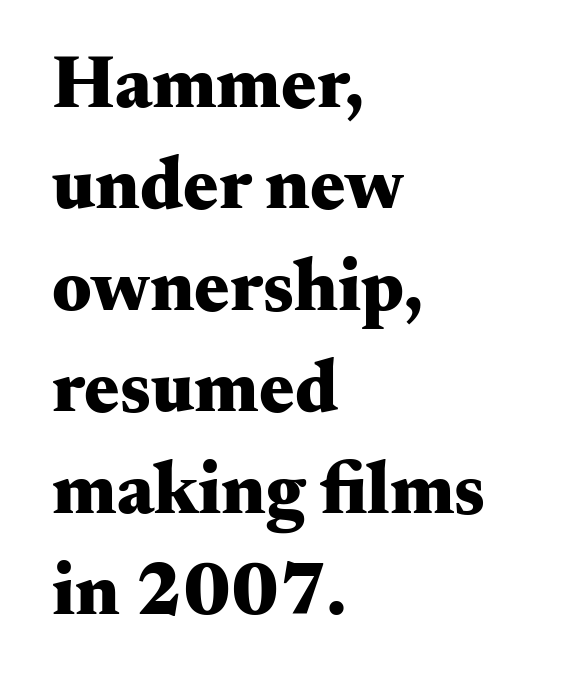
{"serif": "yes", "italic": "no", "bold": "yes", "weight": "heavy", "width": "wide", "stroke_contrast": "medium", "x_height": "small", "monospaced": "no", "underline": "no", "align": "left", "line_spacing": "normal", "line_spacing_ratio": 1.37, "letter_spacing": "normal", "letter_spacing_em": 0.0, "glyph_px": 74}
